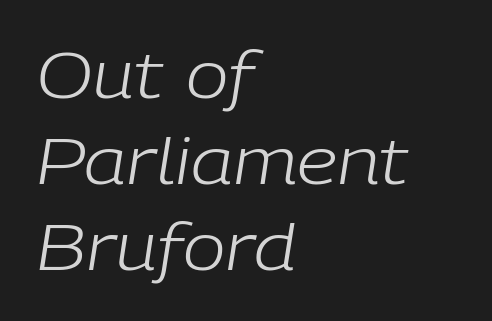
Each row of text sits above clean, open space. The specimen reads as italic at a glance. Looks like regular typesetting: each glyph gets only the width it needs. Heft: none added — not bold. Default kerning and tracking; the words read as compact shapes.
